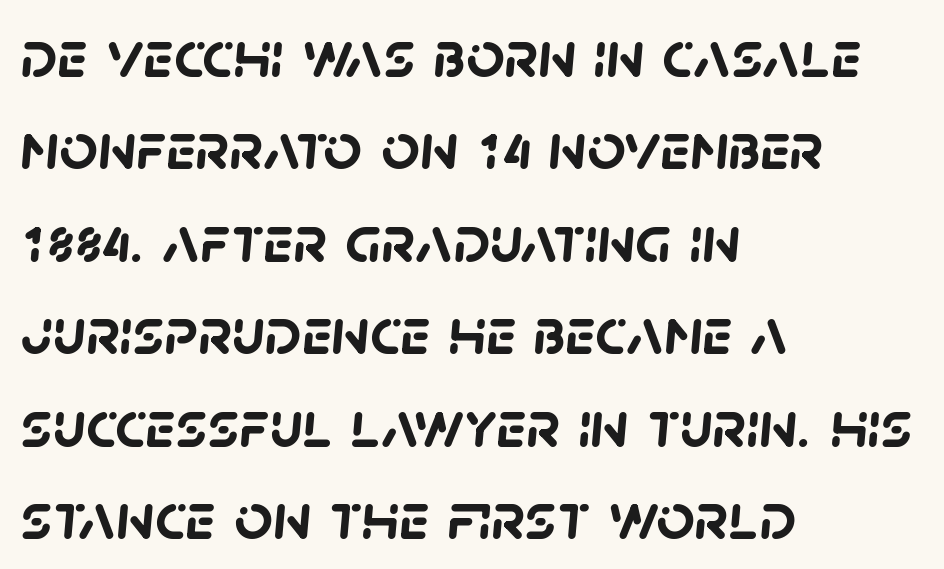
The image shows 67 px semibold sans-serif type; set left-aligned, normal line spacing (1.38x), normal letter spacing, not underlined; low stroke contrast and a large x-height.
